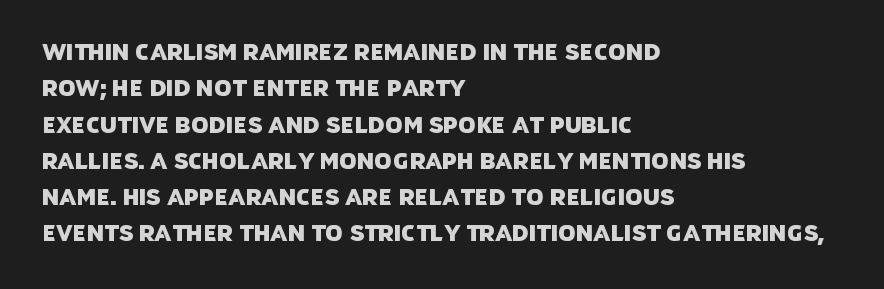
Short note: letters normally spaced. Vertical spacing — default. Line starts are locked; line ends wander. Letters rest on an invisible, unmarked baseline.
